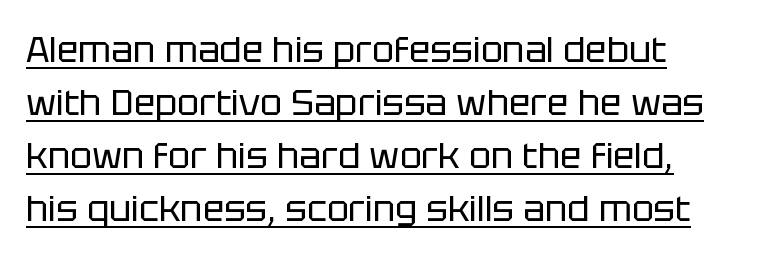
{"serif": "no", "italic": "no", "bold": "no", "weight": "regular", "width": "normal", "stroke_contrast": "low", "x_height": "large", "monospaced": "no", "underline": "yes", "line_spacing": "normal", "line_spacing_ratio": 1.47, "letter_spacing": "normal", "letter_spacing_em": 0.0, "glyph_px": 36}
